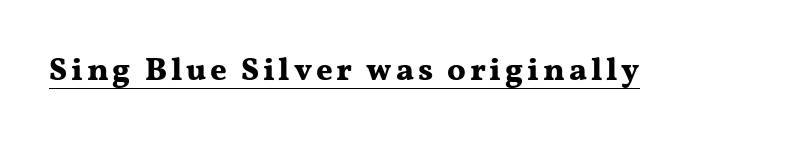
Character widths vary here, with narrow letters taking less room than wide ones. In terms of weight, the rendering is a true, heavy bold. Has an underline been added? It has. Serif or sans? Serif — the stroke terminals have little feet.
